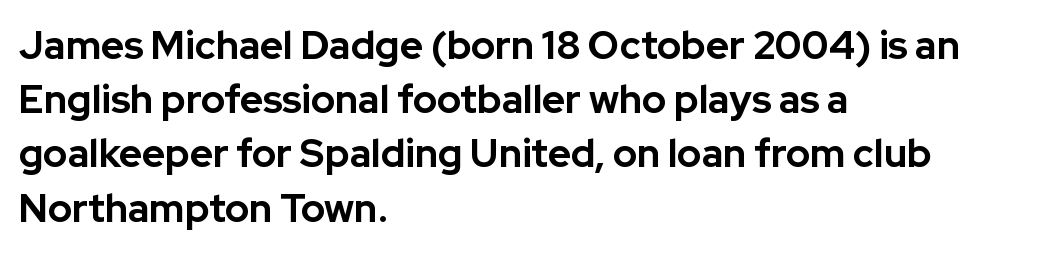
The image shows 39 px bold sans-serif type, upright; set left-aligned, normal line spacing (1.39x), normal letter spacing, not underlined; low stroke contrast and a medium x-height.
